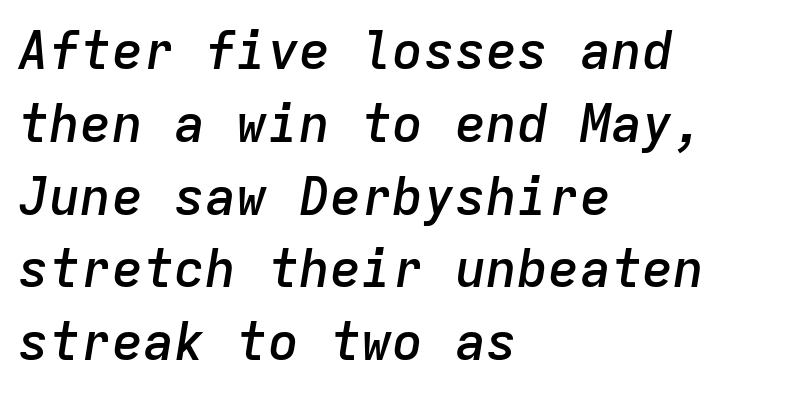
Q: Is the text bold? A: Semi-bold.
Q: Is the text italic (slanted)? A: Yes, it leans right by about 9 degrees.
Q: Is the text underlined? A: No.
Q: How is the paragraph aligned? A: Left-aligned.
Q: Is the spacing between letters normal or unusually wide? A: Normal.
Q: Is the spacing between lines tight, normal or loose? A: Normal.
Q: Width (condensed, normal, or wide)? A: Normal.
Q: Stroke contrast? A: Low.
Q: x-height? A: Medium.
Q: Monospaced? A: Yes.
